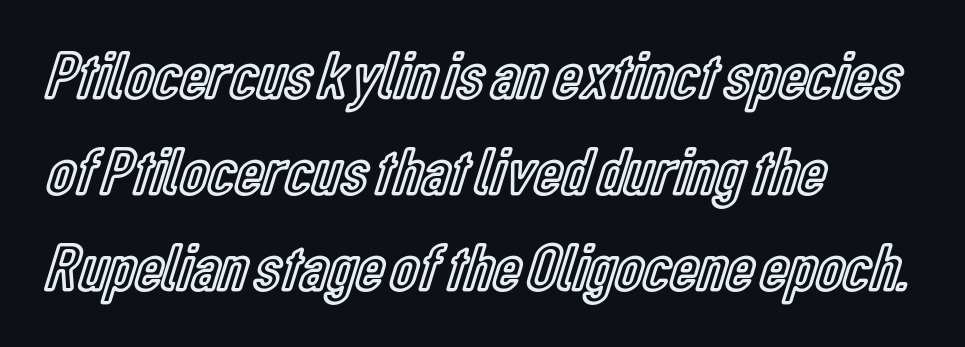
The image shows 68 px condensed type; set left-aligned, normal line spacing (1.41x), normal letter spacing, not underlined; a medium x-height.
